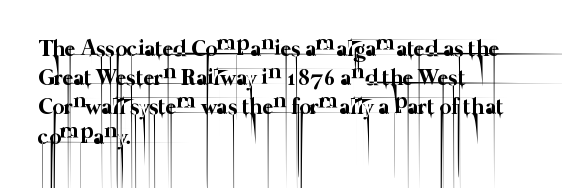
These lines keep a tight, regular rhythm from letter to letter. The weight tops out at a normal text grade. The passage is arranged the way most books set body copy — flush left. A typesetter would call this leading conventional body-copy spacing. The baseline area is clear.
